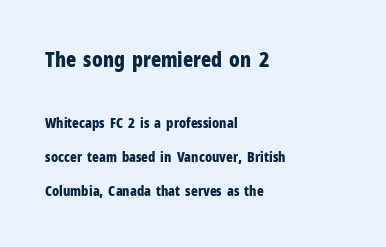
The image shows 21 px bold type, upright; set left-aligned, loose line spacing (2.44x), normal letter spacing, not underlined; the first (top) block is 1.5x larger.
